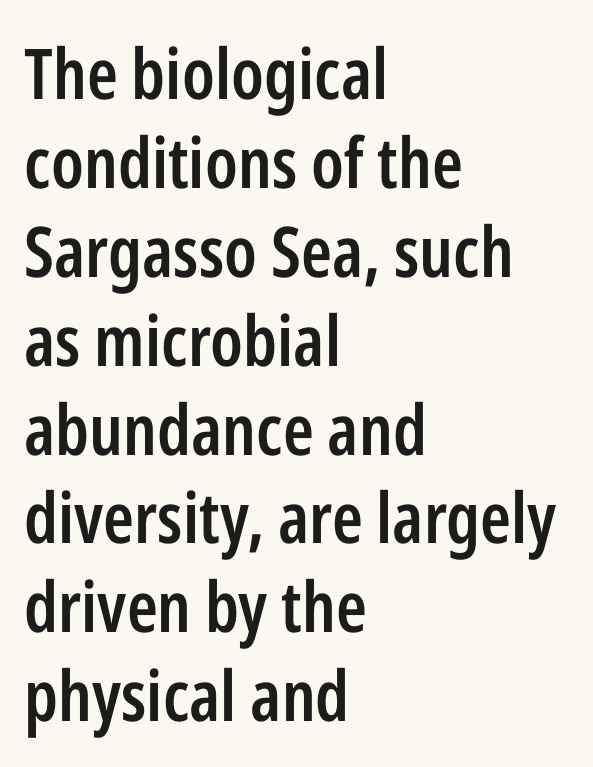
The image shows 70 px semibold, condensed sans-serif type, upright; set left-aligned, normal line spacing (1.27x), normal letter spacing, not underlined; low stroke contrast and a medium x-height.
